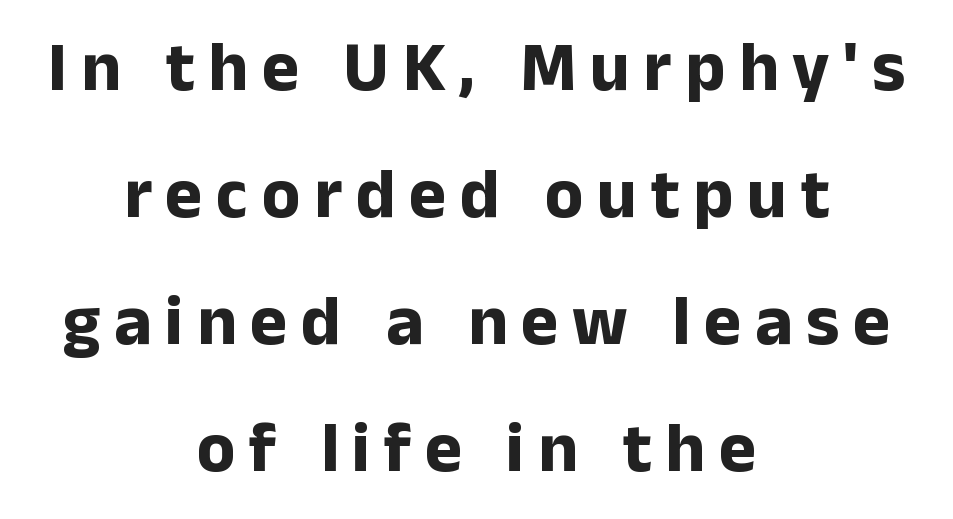
Q: Is the text bold? A: Yes.
Q: Is the text italic (slanted)? A: No, it is upright.
Q: Is the typeface a serif or a sans-serif typeface? A: Sans-serif.
Q: Is the text underlined? A: No.
Q: How is the paragraph aligned? A: Centered.
Q: Width (condensed, normal, or wide)? A: Normal.
Q: Stroke contrast? A: Low.
Q: x-height? A: Medium.
Q: Monospaced? A: No.
